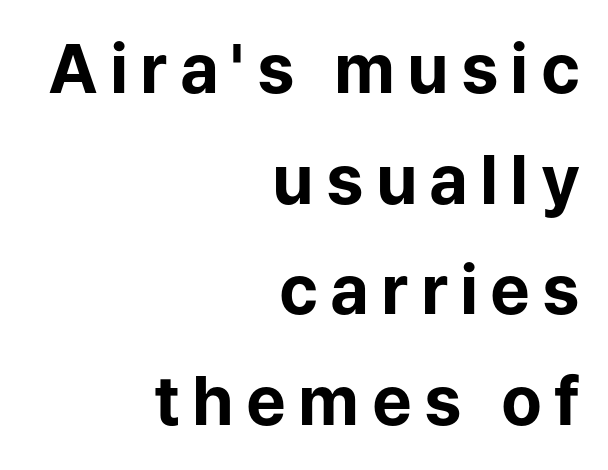
{"serif": "no", "italic": "no", "bold": "yes", "weight": "bold", "width": "normal", "stroke_contrast": "low", "x_height": "medium", "monospaced": "no", "underline": "no", "align": "right", "line_spacing": "normal", "line_spacing_ratio": 1.65, "glyph_px": 67}
